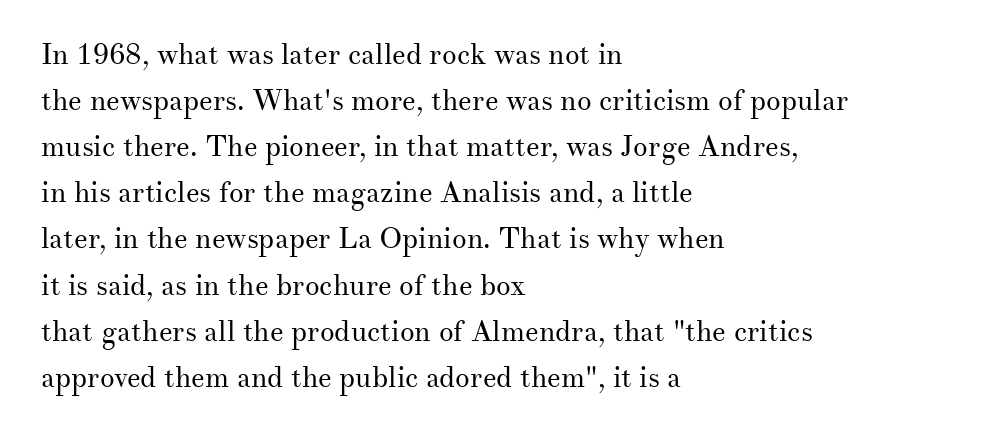
Ascenders rise straight up at ninety degrees. Check where the strokes stop: tiny serifs finish them off. Line spacing here is normal. The baseline area is clear. Students, note that the glyphs here touch the page at normal intervals.
